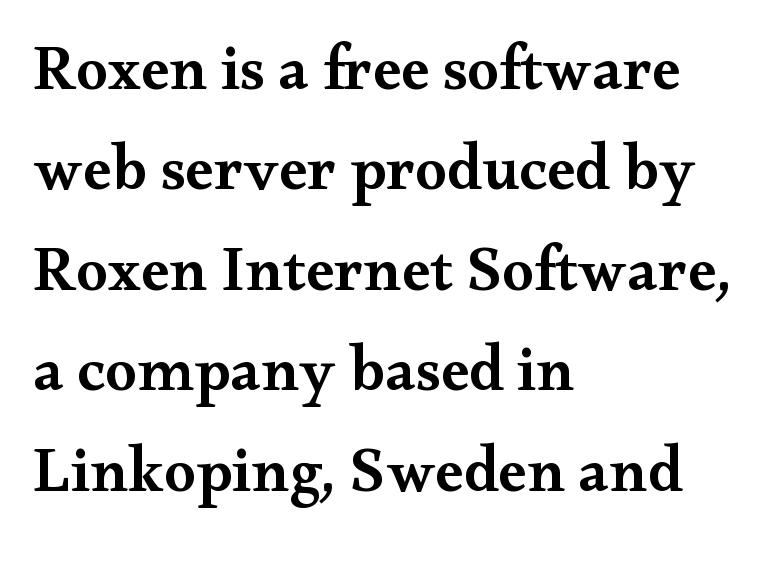
The image shows 64 px semibold, wide serif type, upright; set left-aligned, normal line spacing (1.57x), normal letter spacing, not underlined; medium stroke contrast and a small x-height.
